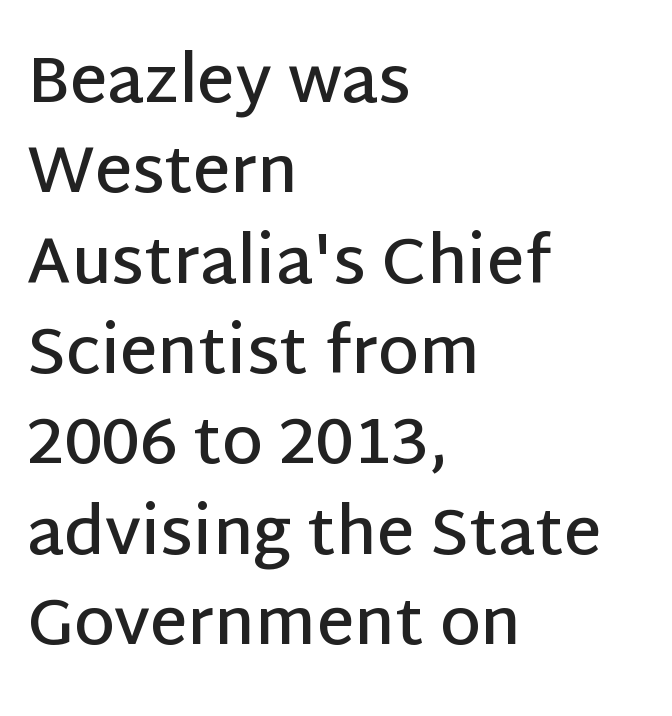
{"serif": "no", "italic": "no", "bold": "semi", "weight": "semibold", "width": "normal", "stroke_contrast": "low", "x_height": "large", "monospaced": "no", "underline": "no", "align": "left", "line_spacing": "normal", "line_spacing_ratio": 1.39, "letter_spacing": "normal", "letter_spacing_em": 0.0, "glyph_px": 65}
